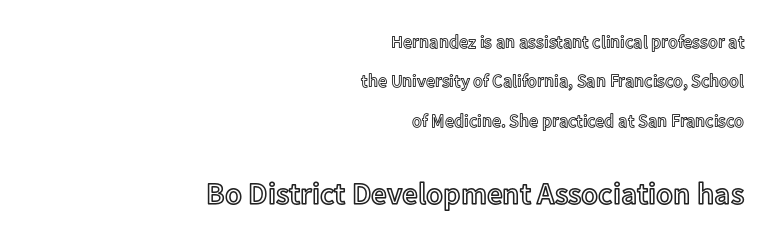
The rendering anchors every line to the right-hand side. Descender tails drop into unmarked territory. One glance says open: line gaps are wider than usual. Here the designer chose a conventional face with non-uniform glyph widths.
